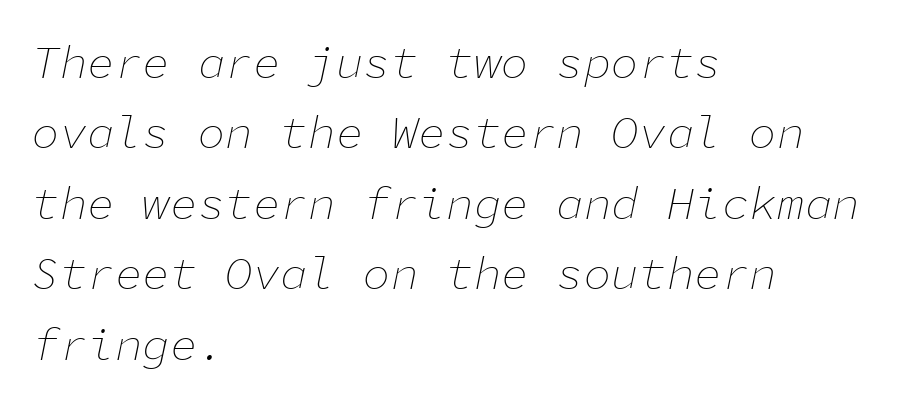
The image shows 46 px thin type, italic (leaning right), monospaced; set left-aligned, normal line spacing (1.53x), normal letter spacing, not underlined; low stroke contrast and a medium x-height.
